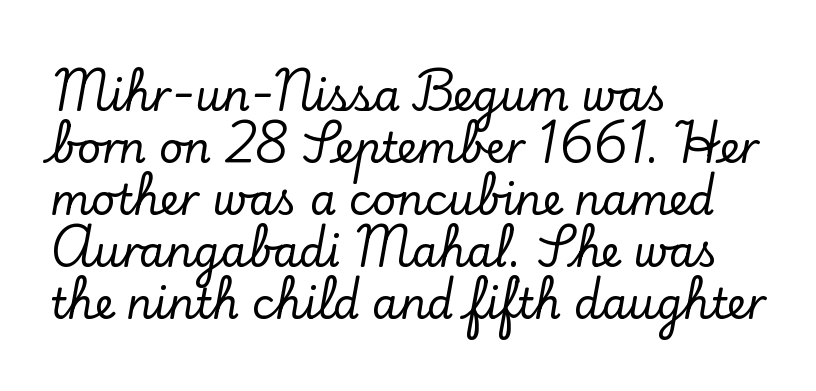
Q: Is the text italic (slanted)? A: Yes.
Q: Is the typeface a serif or a sans-serif typeface? A: Serif.
Q: Is the text underlined? A: No.
Q: How is the paragraph aligned? A: Left-aligned.
Q: Is the spacing between letters normal or unusually wide? A: Normal.
Q: Width (condensed, normal, or wide)? A: Normal.
Q: Stroke contrast? A: Low.
Q: x-height? A: Small.
Q: Monospaced? A: No.
